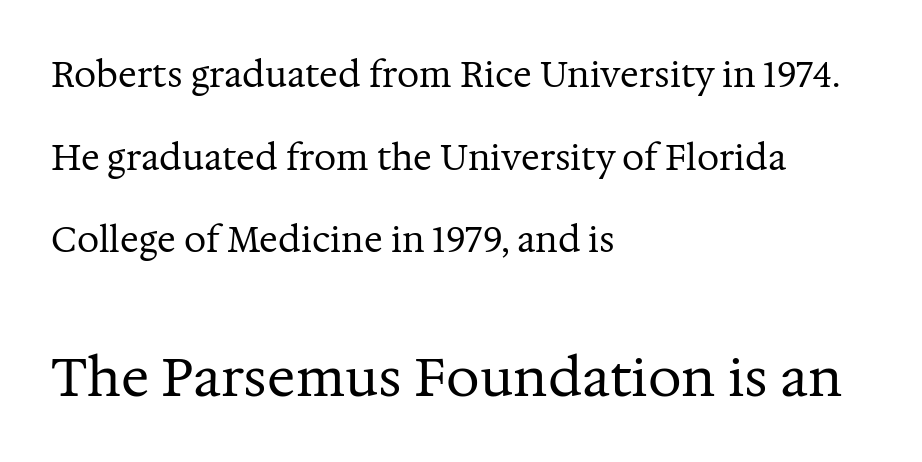
Q: Is the text bold? A: No.
Q: Is the text italic (slanted)? A: No, it is upright.
Q: Is the typeface a serif or a sans-serif typeface? A: Serif.
Q: Is the text underlined? A: No.
Q: How is the paragraph aligned? A: Left-aligned.
Q: Is the spacing between letters normal or unusually wide? A: Normal.
Q: Is the spacing between lines tight, normal or loose? A: Loose.
Q: Which block of text is set in a larger size, the first (top) or the second (bottom)? A: The second (bottom) one.
Q: Width (condensed, normal, or wide)? A: Normal.
Q: Stroke contrast? A: Medium.
Q: x-height? A: Medium.
Q: Monospaced? A: No.
